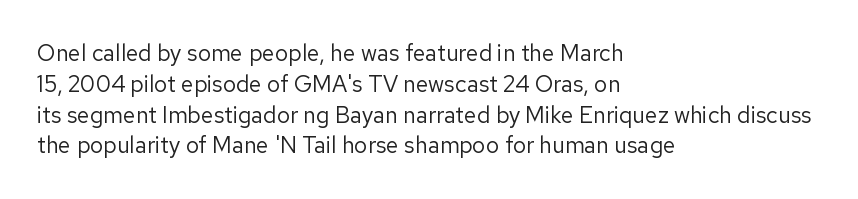
The image shows 23 px text type, upright; set left-aligned, normal line spacing (1.34x), normal letter spacing, not underlined.
